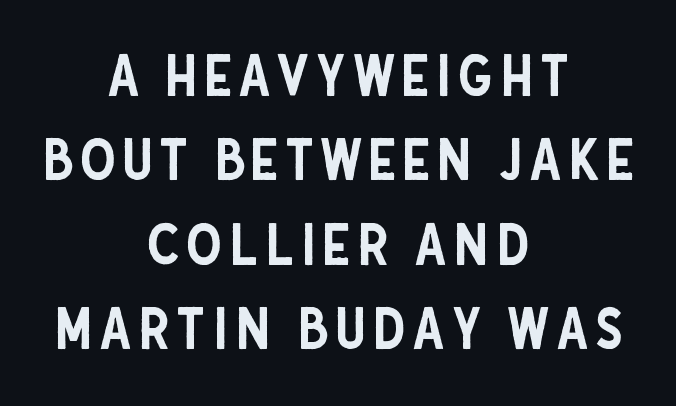
Letterform terminals end flat and unadorned throughout the passage. The strip under each line holds only bare page. Students, observe: this is what conventionally led text looks like. The specimen reads as upright at a glance.
